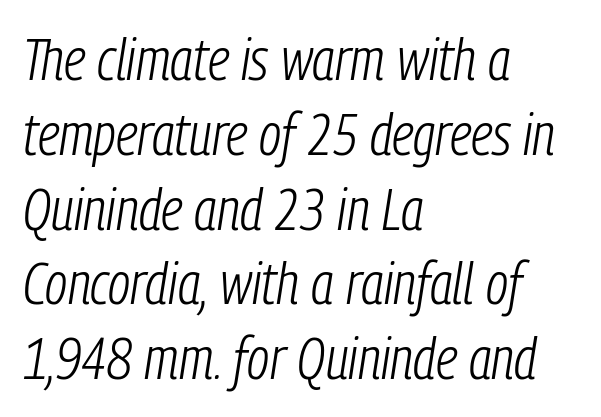
The image shows 58 px light, condensed type, italic (leaning right); set left-aligned, normal line spacing (1.29x), normal letter spacing, not underlined; low stroke contrast and a medium x-height.
